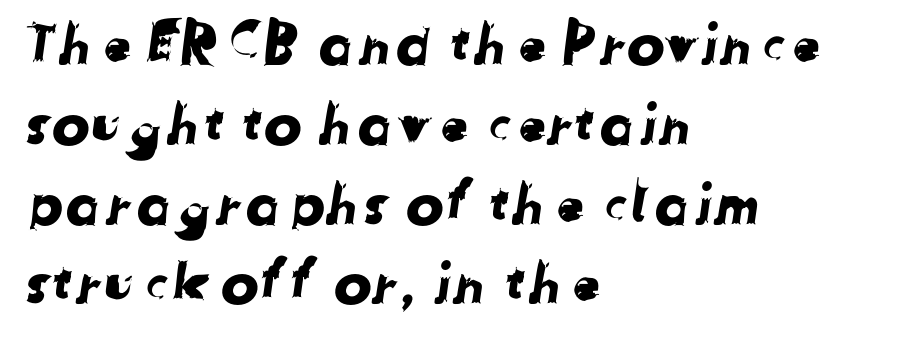
The image shows 57 px sans-serif type; set left-aligned, normal line spacing (1.4x), normal letter spacing, not underlined; low stroke contrast and a medium x-height.
